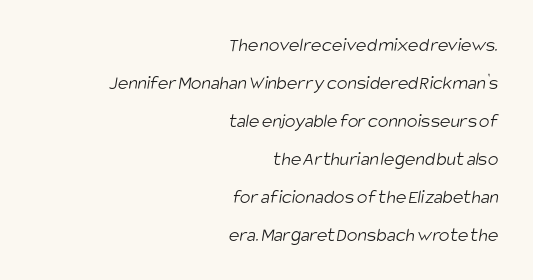
Whoever set this chose breathing room over compactness in the vertical rhythm. The strip under each line holds only bare page. Every row of glyphs terminates at an identical x-position on the right. Heft: none added — not bold. No extra tracking has been applied to these lines.
